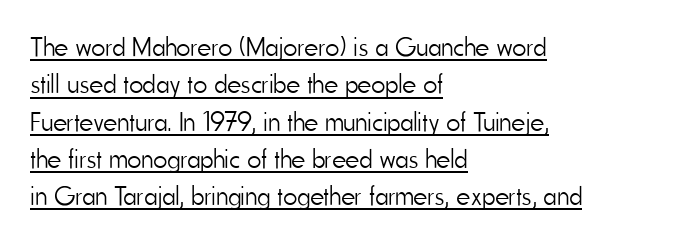
Emphasis is given by a line drawn under the lettering. If you drew a line through each stem, it would be perfectly vertical. Is this a heavy cut? Hardly; it is regular or lighter. The paragraph has a hard left edge and a soft right edge. Summary of vertical rhythm: regular, with standard interline spacing. Inter-character spacing is left at the font's built-in metrics.
